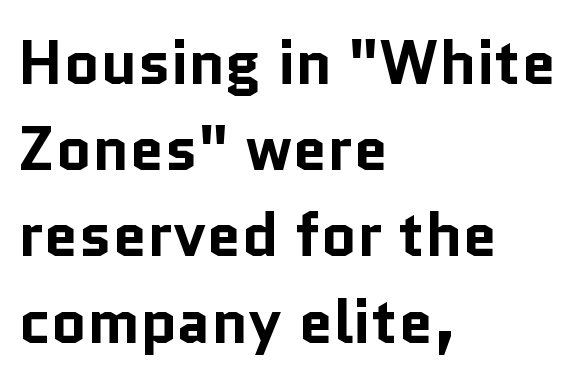
The image shows 62 px bold sans-serif type, upright; set left-aligned, normal line spacing (1.39x), normal letter spacing, not underlined; low stroke contrast and a medium x-height.
